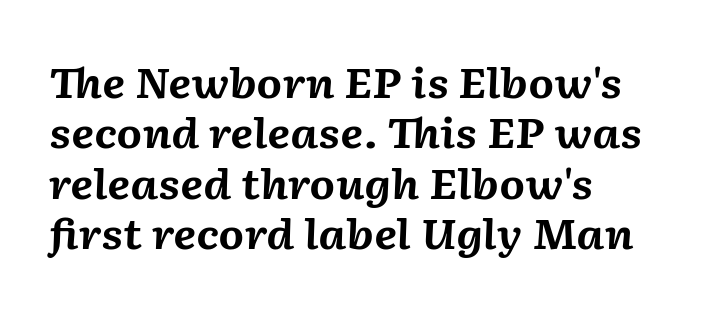
{"italic": "yes", "lean": "right", "slant_degrees": 2, "bold": "yes", "weight": "bold", "width": "normal", "stroke_contrast": "medium", "x_height": "medium", "monospaced": "no", "underline": "no", "align": "left", "line_spacing_ratio": 1.23, "letter_spacing": "normal", "letter_spacing_em": 0.0, "glyph_px": 41}
